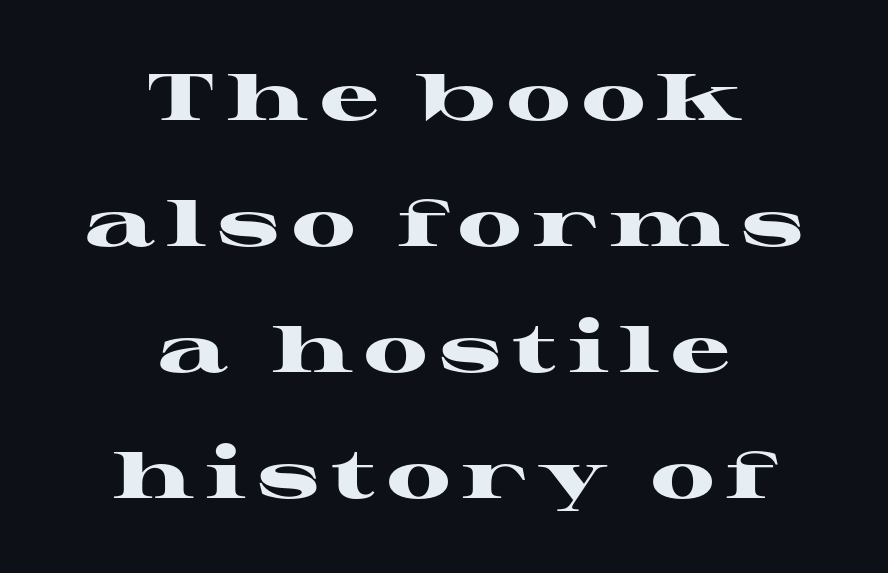
{"serif": "yes", "italic": "no", "bold": "yes", "weight": "heavy", "width": "wide", "stroke_contrast": "high", "x_height": "medium", "monospaced": "no", "underline": "no", "align": "center", "line_spacing": "loose", "line_spacing_ratio": 1.91, "glyph_px": 66}
